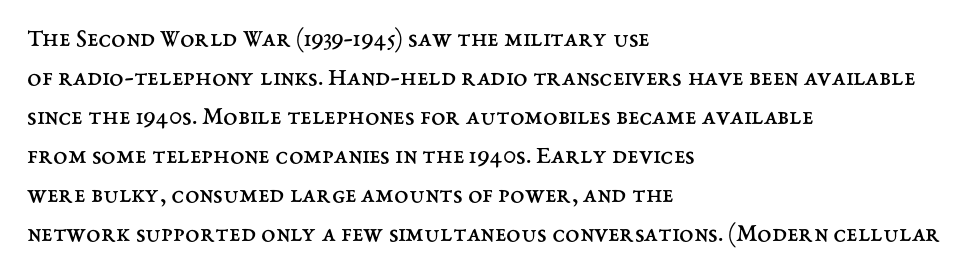
The image shows 26 px text type, upright; set left-aligned, normal line spacing (1.5x), normal letter spacing, not underlined.
